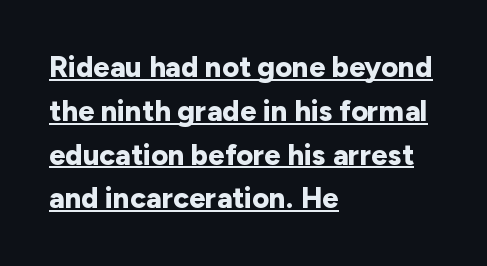
The image shows 29 px bold sans-serif type, upright; set left-aligned, normal line spacing (1.51x), normal letter spacing, underlined; low stroke contrast and a medium x-height.
